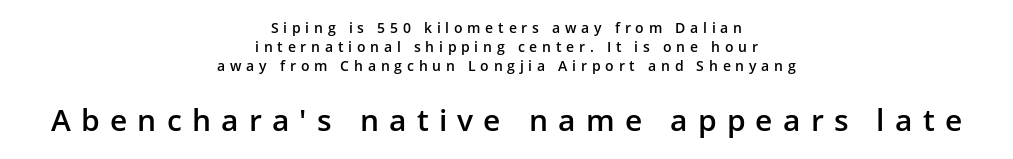
Where is the straight margin? There isn't one; the lines are centered. Top chunk: small. Bottom chunk: large. This is moderately heavy type, rendered in semibold. Whoever set this chose a conventional vertical rhythm. Does the lettering tilt? It doesn't — this is upright. Only glyphs here, with clear space below each row.
